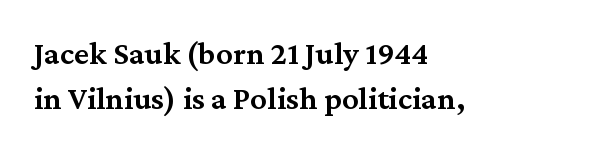
Q: Is the text bold? A: Semi-bold.
Q: Is the text italic (slanted)? A: No, it is upright.
Q: Is the typeface a serif or a sans-serif typeface? A: Serif.
Q: Is the text underlined? A: No.
Q: How is the paragraph aligned? A: Left-aligned.
Q: Is the spacing between letters normal or unusually wide? A: Normal.
Q: Is the spacing between lines tight, normal or loose? A: Normal.
Q: Width (condensed, normal, or wide)? A: Normal.
Q: Stroke contrast? A: Medium.
Q: x-height? A: Medium.
Q: Monospaced? A: No.
